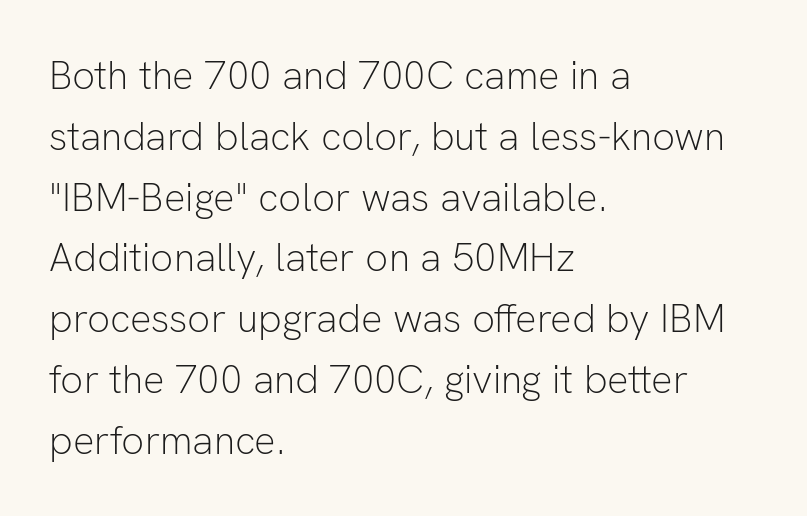
{"serif": "no", "italic": "no", "bold": "no", "weight": "light", "width": "normal", "stroke_contrast": "low", "x_height": "medium", "monospaced": "no", "underline": "no", "align": "left", "line_spacing": "normal", "line_spacing_ratio": 1.52, "letter_spacing": "normal", "letter_spacing_em": 0.0, "glyph_px": 40}
